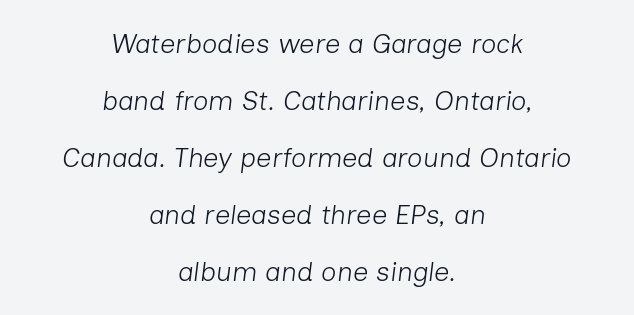
The image shows 27 px text type, italic (leaning right); set centered, loose line spacing (2.11x), normal letter spacing, not underlined.
